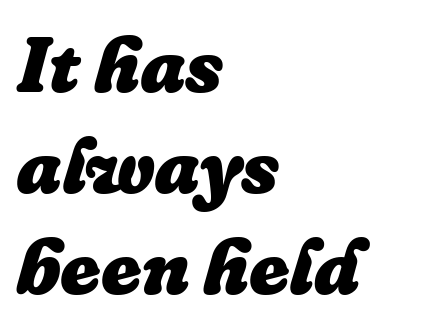
{"italic": "yes", "lean": "right", "slant_degrees": 16, "bold": "yes", "weight": "heavy", "width": "normal", "stroke_contrast": "low", "x_height": "medium", "monospaced": "no", "underline": "no", "align": "left", "line_spacing": "normal", "line_spacing_ratio": 1.31, "letter_spacing": "normal", "letter_spacing_em": 0.0, "glyph_px": 77}
